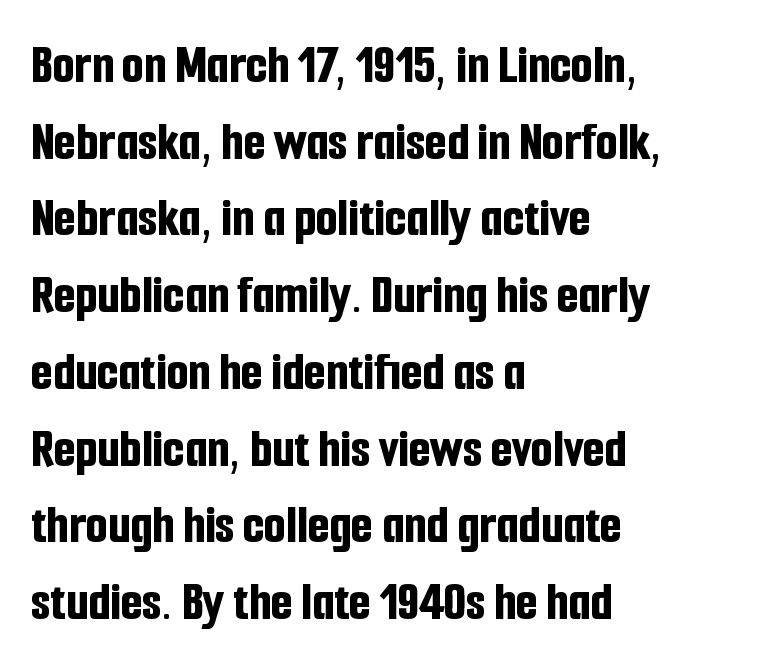
A dark, heavy texture on the line: the type is bold. These lines stack with their left ends in a neat column. Tracking value appears to be zero — textbook default spacing. The face used here is proportionally spaced, like ordinary book or web type. Rule under the text: the space is simply empty.
